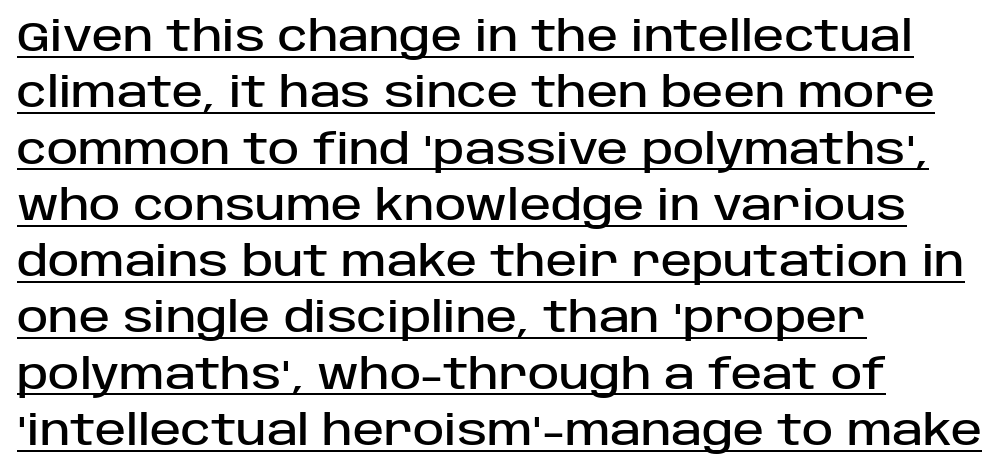
{"serif": "no", "italic": "no", "width": "normal", "stroke_contrast": "low", "x_height": "large", "monospaced": "no", "underline": "yes", "align": "left", "line_spacing": "normal", "line_spacing_ratio": 1.34, "letter_spacing": "normal", "letter_spacing_em": 0.0, "glyph_px": 42}
